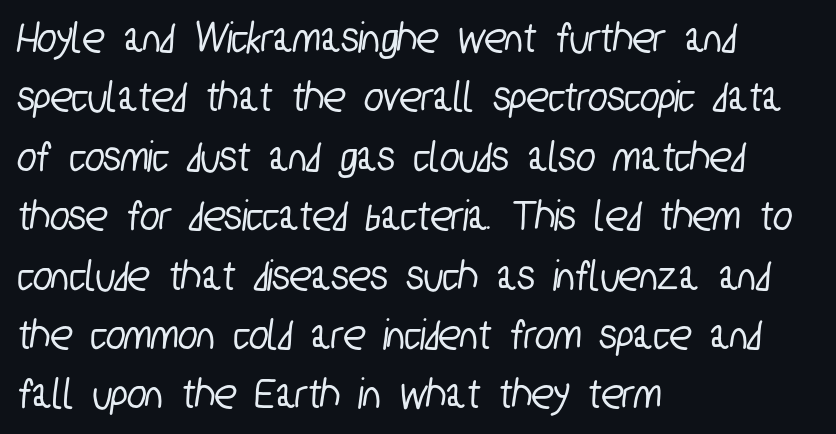
The type is set solid horizontally, with unmodified tracking. Do the characters align in a grid? No, the font is proportional. In terms of leading, this rendering sits right in the middle. I'd call this a sans setting — the letters go barefoot. All the whitespace from short lines collects on the right. The space directly below the letters is spotless.
